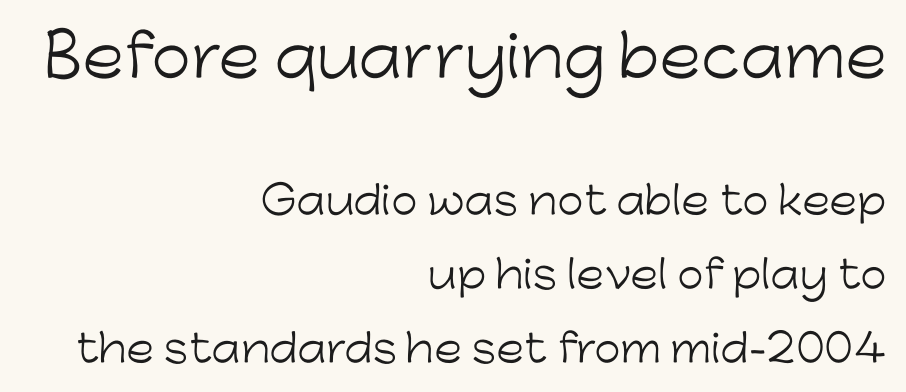
{"serif": "no", "italic": "no", "bold": "no", "weight": "light", "width": "normal", "stroke_contrast": "low", "x_height": "medium", "monospaced": "no", "underline": "no", "align": "right", "line_spacing": "loose", "line_spacing_ratio": 1.94, "letter_spacing": "normal", "letter_spacing_em": 0.0, "larger_block": "first", "size_ratio": 1.5, "glyph_px": 57}
